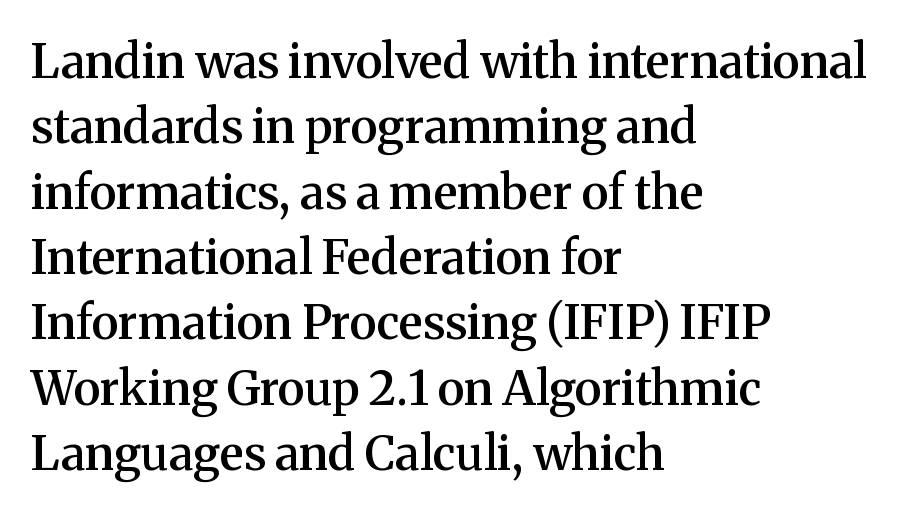
The image shows 47 px semibold serif type, upright; set left-aligned, normal line spacing (1.39x), normal letter spacing, not underlined; medium stroke contrast and a medium x-height.
